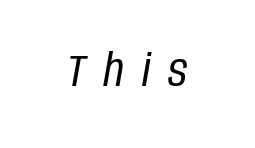
The image shows 44 px regular-weight, condensed type, italic (leaning right); set unusually wide letter spacing (+0.4 em), not underlined; low stroke contrast and a large x-height.
